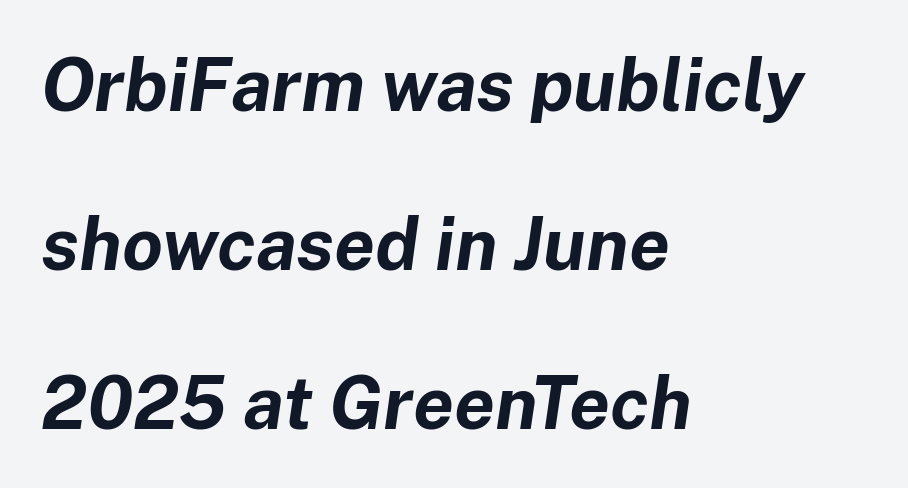
Line spacing here is loose. The face used here is proportionally spaced, like ordinary book or web type. The passage shown leans; its letterforms are oblique. The lines in this sample share a left origin and differ only in where they stop. Lines of text with bare space underneath. What stands out about the letter spacing? Nothing — it is the standard amount.
